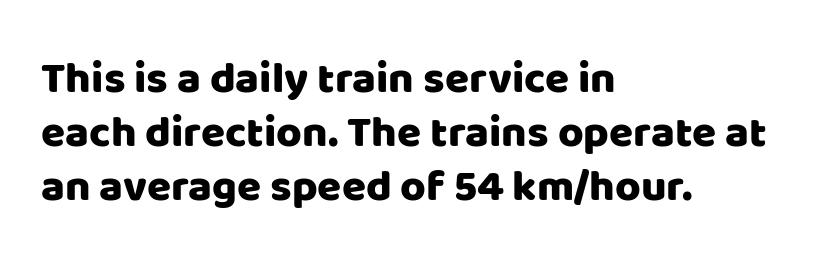
Grotesque or geometric, the face here clearly has no serifs. A typesetter would call this proportional, since set widths differ per character. Nobody touched the tracking dial on this one. This rendering uses left alignment, leaving the right contour irregular. The zone under the glyphs is completely vacant. Italic? Not at all — the glyphs are vertical.
